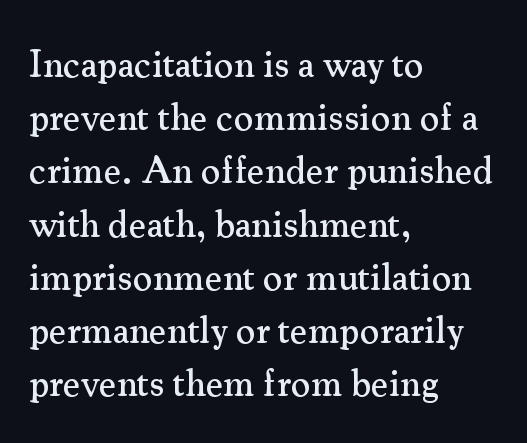
The letterforms sit shoulder to shoulder at normal distance. Look at the bottom of the vertical strokes: they flare into serifs here. The lines are quadded left. Is there any slant? The stems are plumb. Students, observe: this is what conventionally led text looks like. Rule under the text: the space is simply empty.
